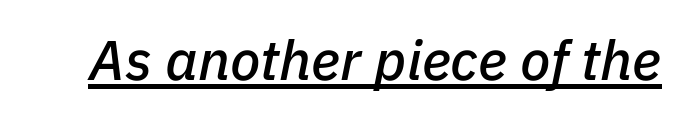
{"italic": "yes", "lean": "right", "slant_degrees": 11, "width": "normal", "stroke_contrast": "low", "x_height": "medium", "monospaced": "no", "underline": "yes", "letter_spacing": "normal", "letter_spacing_em": 0.0, "glyph_px": 56}
